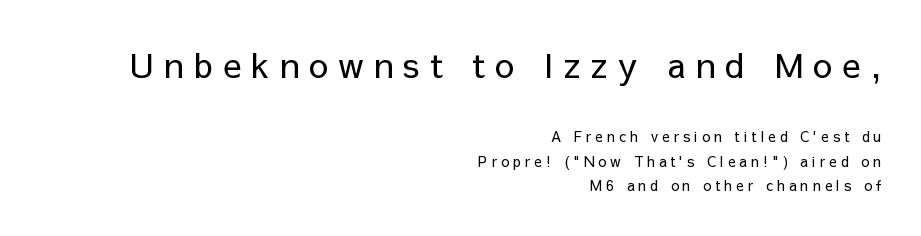
{"serif": "no", "italic": "no", "bold": "no", "weight": "regular", "width": "normal", "stroke_contrast": "low", "x_height": "medium", "monospaced": "no", "underline": "no", "align": "right", "line_spacing_ratio": 1.74, "letter_spacing": "wide", "letter_spacing_em": 0.3, "larger_block": "first", "size_ratio": 2.43, "glyph_px": 34}
